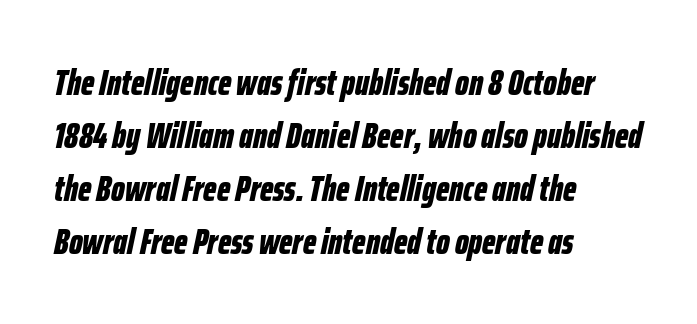
The image shows 36 px bold, condensed type, italic (leaning right); set left-aligned, normal line spacing (1.47x), normal letter spacing, not underlined; low stroke contrast and a medium x-height.
